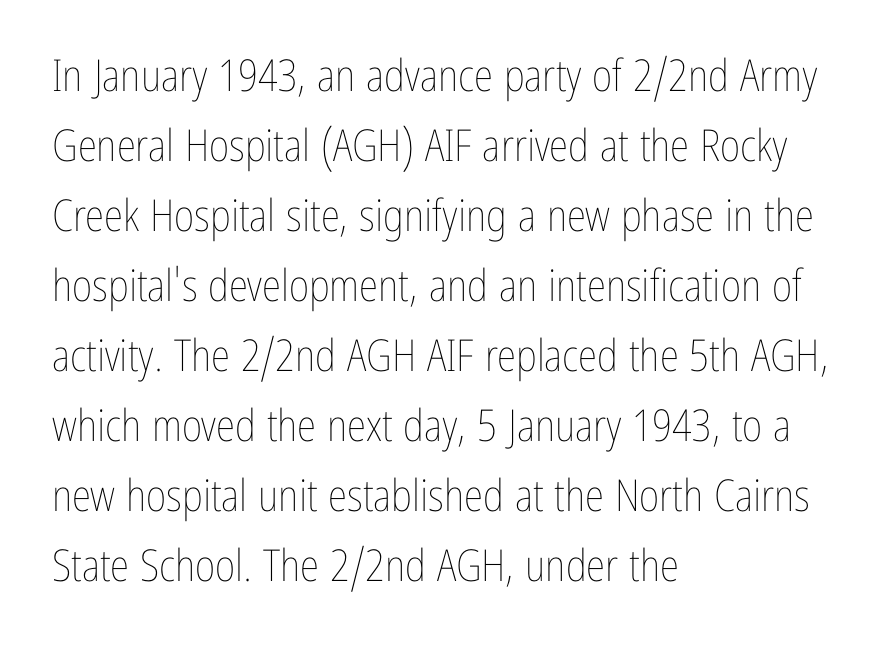
Q: Is the text bold? A: No.
Q: Is the text italic (slanted)? A: No, it is upright.
Q: Is the text underlined? A: No.
Q: How is the paragraph aligned? A: Left-aligned.
Q: Is the spacing between letters normal or unusually wide? A: Normal.
Q: Is the spacing between lines tight, normal or loose? A: Normal.
Q: Width (condensed, normal, or wide)? A: Condensed.
Q: Stroke contrast? A: Low.
Q: x-height? A: Medium.
Q: Monospaced? A: No.
